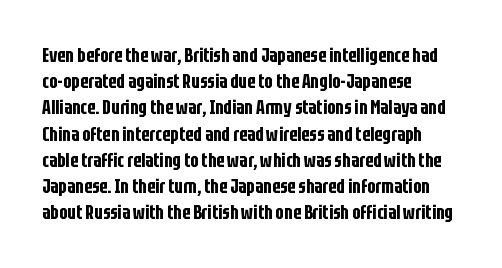
The image shows 20 px text type, upright; set left-aligned, normal line spacing (1.31x), normal letter spacing, not underlined.
